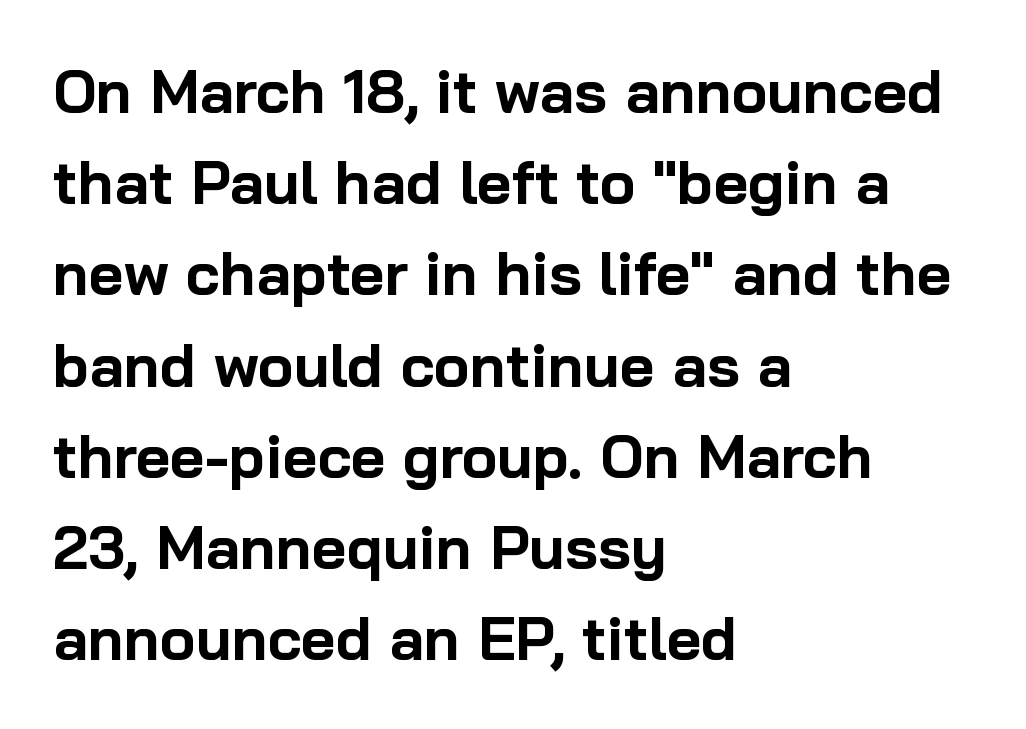
The rendering anchors every line to the left-hand side. A typesetter would call this proportional, since set widths differ per character. Does extra space separate the letters? No, they use regular spacing. Compared with an ordinary text face, these strokes are far heavier — a full bold.
